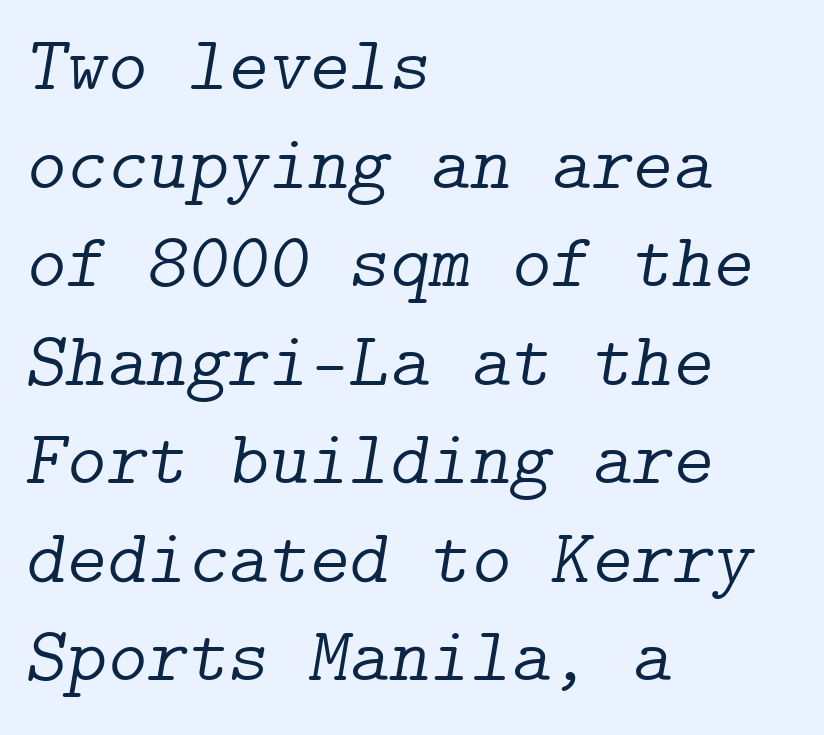
{"serif": "yes", "italic": "yes", "lean": "right", "slant_degrees": 9, "bold": "no", "weight": "light", "width": "normal", "stroke_contrast": "low", "x_height": "medium", "underline": "no", "align": "left", "line_spacing": "normal", "line_spacing_ratio": 1.28, "letter_spacing": "normal", "letter_spacing_em": 0.0, "glyph_px": 77}
